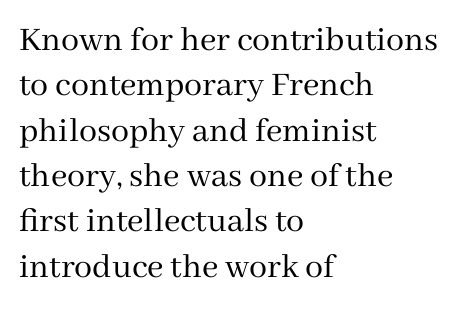
{"serif": "yes", "italic": "no", "bold": "no", "weight": "regular", "width": "normal", "stroke_contrast": "medium", "x_height": "medium", "monospaced": "no", "underline": "no", "align": "left", "line_spacing": "normal", "line_spacing_ratio": 1.26, "letter_spacing": "normal", "letter_spacing_em": 0.0, "glyph_px": 36}
